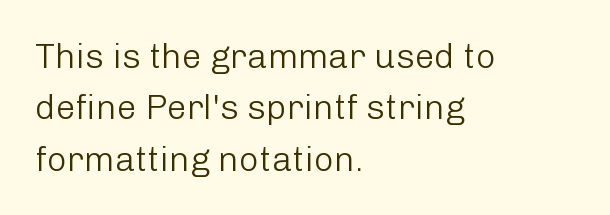
The letters advance in unequal steps, a hallmark of proportional type. These lines are set flush left with a ragged right edge. A typesetter would mark this as roman, not italic. What's the leading like? Ordinary, nothing unusual. Stems and bowls with no extra thickness — not bold.
